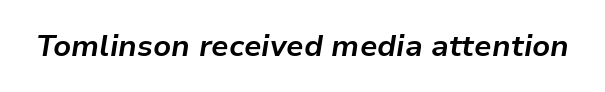
The image shows 30 px bold type, italic (leaning right); set normal letter spacing, not underlined; low stroke contrast and a medium x-height.
